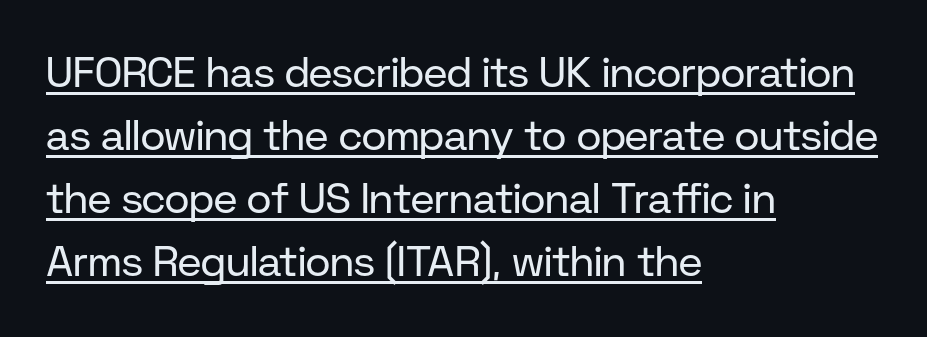
The image shows 42 px regular-weight sans-serif type, upright; set left-aligned, normal line spacing (1.5x), normal letter spacing, underlined; low stroke contrast and a medium x-height.
